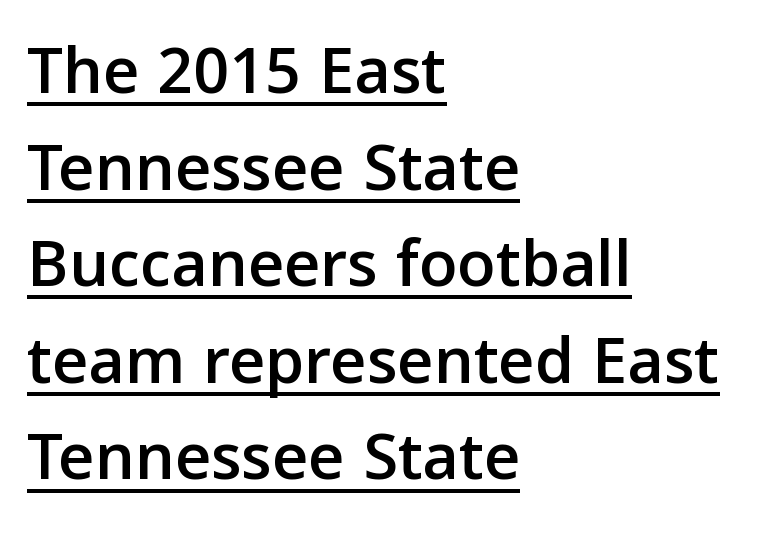
Q: Is the text italic (slanted)? A: No, it is upright.
Q: Is the typeface a serif or a sans-serif typeface? A: Sans-serif.
Q: Is the text underlined? A: Yes.
Q: How is the paragraph aligned? A: Left-aligned.
Q: Is the spacing between letters normal or unusually wide? A: Normal.
Q: Is the spacing between lines tight, normal or loose? A: Normal.
Q: Width (condensed, normal, or wide)? A: Normal.
Q: Stroke contrast? A: Low.
Q: x-height? A: Medium.
Q: Monospaced? A: No.
